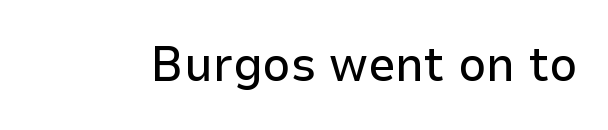
Q: Is the text italic (slanted)? A: No, it is upright.
Q: Is the typeface a serif or a sans-serif typeface? A: Sans-serif.
Q: Is the text underlined? A: No.
Q: Is the spacing between letters normal or unusually wide? A: Normal.
Q: Width (condensed, normal, or wide)? A: Normal.
Q: Stroke contrast? A: Low.
Q: x-height? A: Medium.
Q: Monospaced? A: No.
